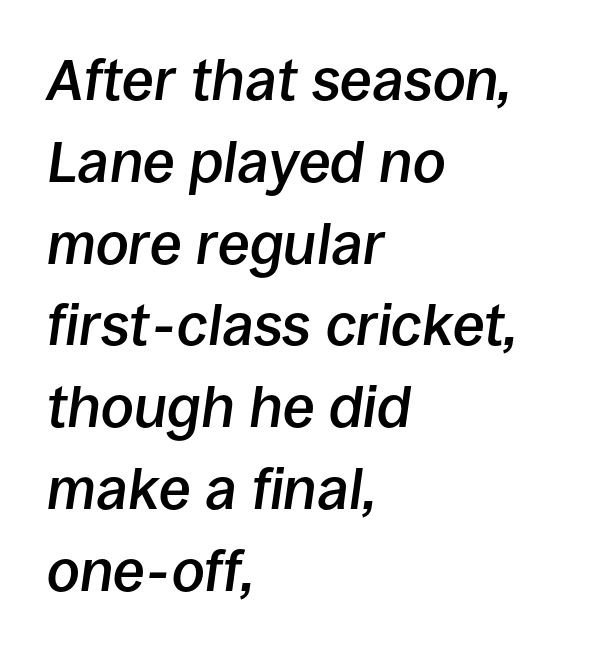
{"italic": "yes", "lean": "right", "slant_degrees": 8, "bold": "semi", "weight": "semibold", "width": "normal", "stroke_contrast": "low", "x_height": "large", "monospaced": "no", "underline": "no", "align": "left", "line_spacing": "normal", "line_spacing_ratio": 1.41, "letter_spacing": "normal", "letter_spacing_em": 0.0, "glyph_px": 58}
